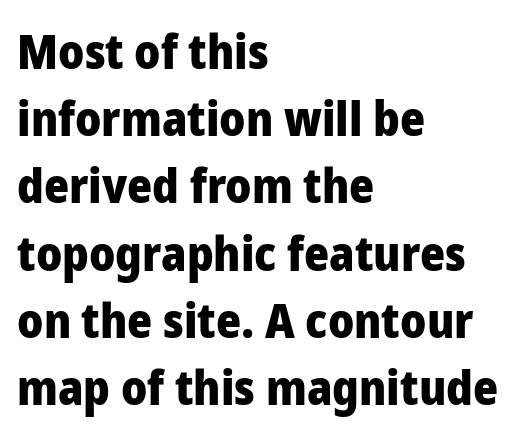
Q: Is the text bold? A: Yes.
Q: Is the text italic (slanted)? A: No, it is upright.
Q: Is the typeface a serif or a sans-serif typeface? A: Sans-serif.
Q: Is the text underlined? A: No.
Q: How is the paragraph aligned? A: Left-aligned.
Q: Is the spacing between letters normal or unusually wide? A: Normal.
Q: Is the spacing between lines tight, normal or loose? A: Normal.
Q: Width (condensed, normal, or wide)? A: Normal.
Q: Stroke contrast? A: Low.
Q: x-height? A: Medium.
Q: Monospaced? A: No.
